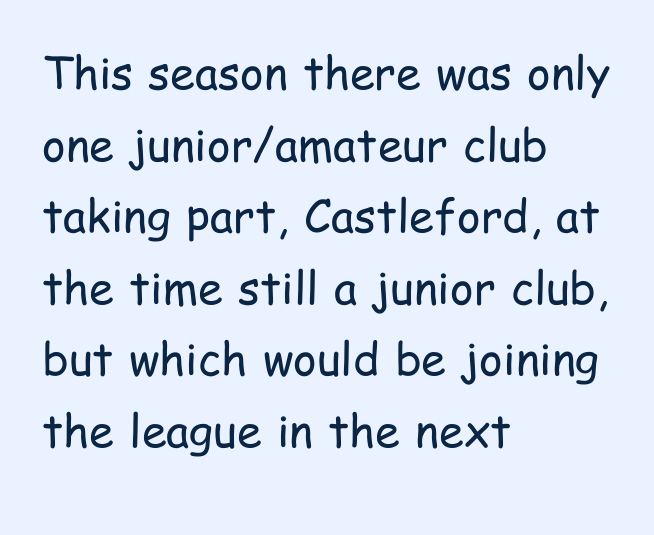
Q: Is the text bold? A: No.
Q: Is the text italic (slanted)? A: No, it is upright.
Q: Is the typeface a serif or a sans-serif typeface? A: Sans-serif.
Q: Is the text underlined? A: No.
Q: How is the paragraph aligned? A: Left-aligned.
Q: Is the spacing between letters normal or unusually wide? A: Normal.
Q: Is the spacing between lines tight, normal or loose? A: Normal.
Q: Width (condensed, normal, or wide)? A: Condensed.
Q: Stroke contrast? A: Low.
Q: x-height? A: Medium.
Q: Monospaced? A: No.
